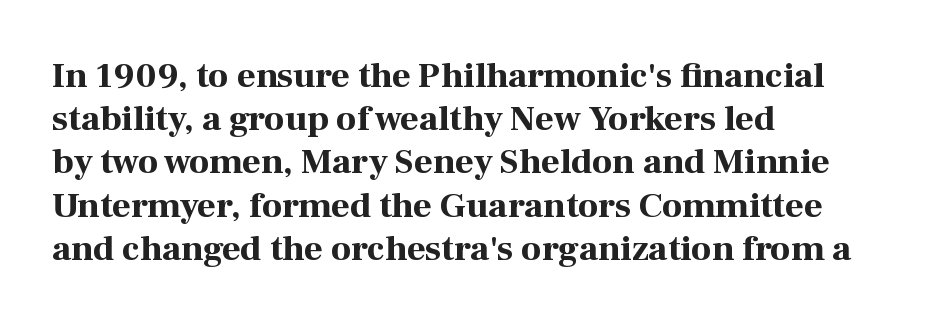
{"serif": "yes", "italic": "no", "bold": "yes", "weight": "bold", "width": "normal", "stroke_contrast": "high", "x_height": "medium", "monospaced": "no", "underline": "no", "align": "left", "line_spacing_ratio": 1.2, "letter_spacing": "normal", "letter_spacing_em": 0.0, "glyph_px": 36}
